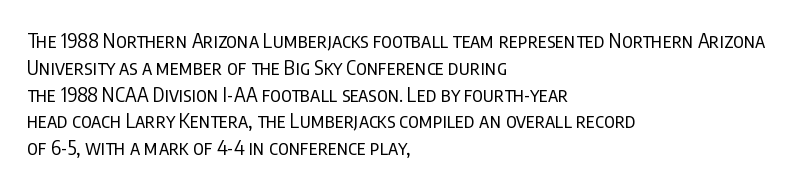
{"italic": "no", "bold": "no", "underline": "no", "align": "left", "line_spacing": "normal", "line_spacing_ratio": 1.34, "letter_spacing": "normal", "letter_spacing_em": 0.0, "glyph_px": 20}
